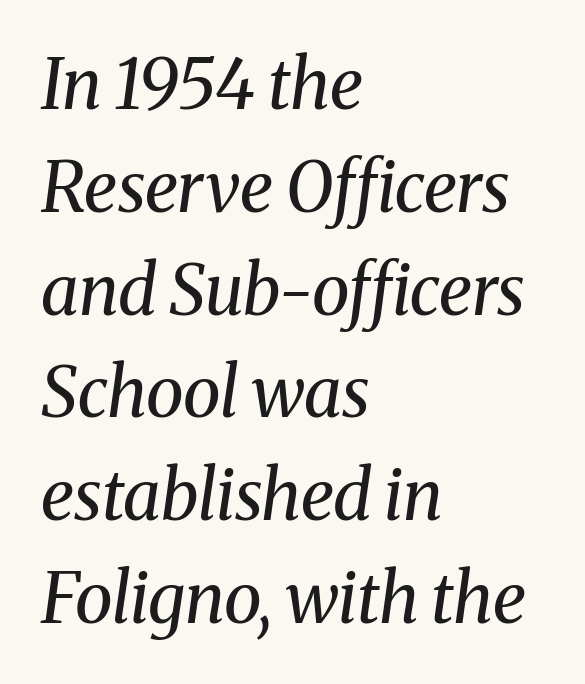
Q: Is the text bold? A: No.
Q: Is the text italic (slanted)? A: Yes, it leans right by about 8 degrees.
Q: Is the typeface a serif or a sans-serif typeface? A: Serif.
Q: Is the text underlined? A: No.
Q: How is the paragraph aligned? A: Left-aligned.
Q: Is the spacing between letters normal or unusually wide? A: Normal.
Q: Is the spacing between lines tight, normal or loose? A: Normal.
Q: Width (condensed, normal, or wide)? A: Normal.
Q: Stroke contrast? A: Medium.
Q: x-height? A: Medium.
Q: Monospaced? A: No.
